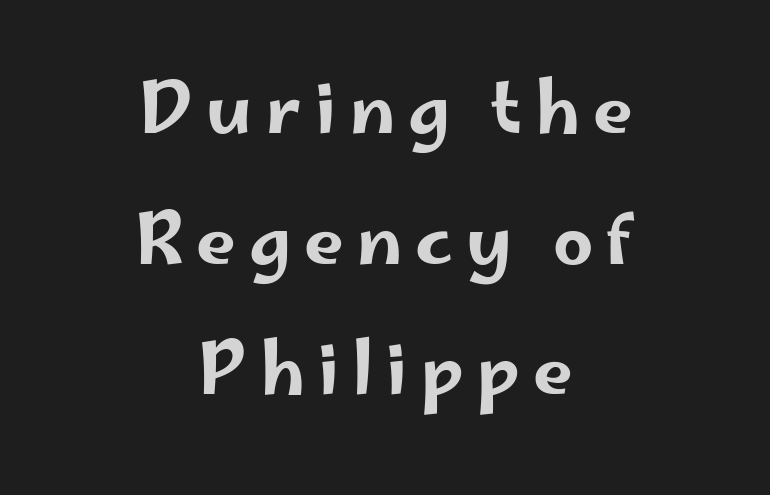
Q: Is the text italic (slanted)? A: No, it is upright.
Q: Is the typeface a serif or a sans-serif typeface? A: Sans-serif.
Q: Is the text underlined? A: No.
Q: How is the paragraph aligned? A: Centered.
Q: Width (condensed, normal, or wide)? A: Wide.
Q: Stroke contrast? A: Low.
Q: x-height? A: Small.
Q: Monospaced? A: No.
